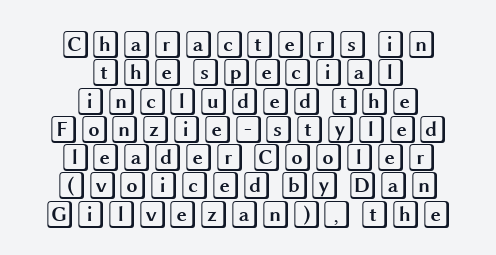
The image shows 28 px wide type, upright; set centered, tight line spacing (1.01x), normal letter spacing, not underlined; a large x-height.
